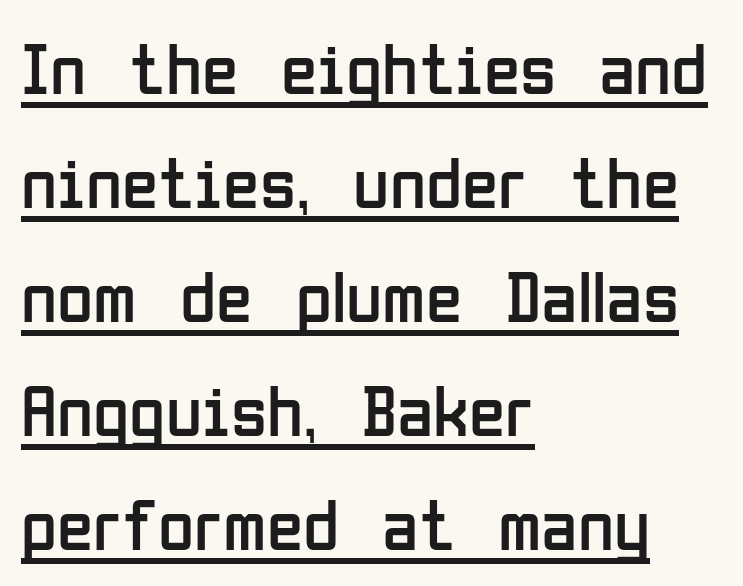
Q: Is the text bold? A: No.
Q: Is the text italic (slanted)? A: No, it is upright.
Q: Is the typeface a serif or a sans-serif typeface? A: Sans-serif.
Q: Is the text underlined? A: Yes.
Q: How is the paragraph aligned? A: Left-aligned.
Q: Is the spacing between letters normal or unusually wide? A: Normal.
Q: Is the spacing between lines tight, normal or loose? A: Normal.
Q: Width (condensed, normal, or wide)? A: Condensed.
Q: Stroke contrast? A: Low.
Q: x-height? A: Medium.
Q: Monospaced? A: No.
